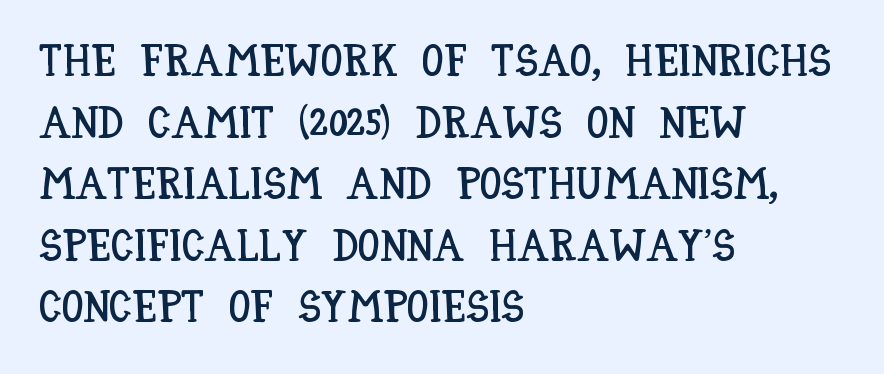
Q: Is the text italic (slanted)? A: No, it is upright.
Q: Is the text underlined? A: No.
Q: How is the paragraph aligned? A: Left-aligned.
Q: Is the spacing between letters normal or unusually wide? A: Normal.
Q: Is the spacing between lines tight, normal or loose? A: Normal.
Q: Width (condensed, normal, or wide)? A: Condensed.
Q: Stroke contrast? A: Low.
Q: x-height? A: Large.
Q: Monospaced? A: No.
